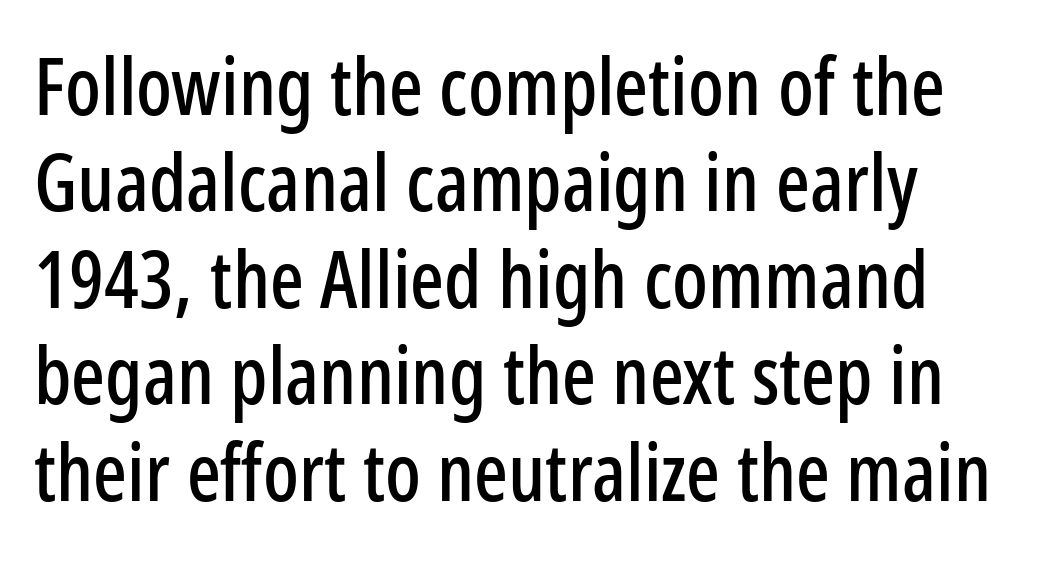
Words float on clear page, feet unadorned. Rendered with straight, roman letterforms. This is sans-serif lettering, the kind often seen on screens and signage. The passage shown is typed in a proportional face where columns would drift. The rendering keeps characters at their native spacing.
